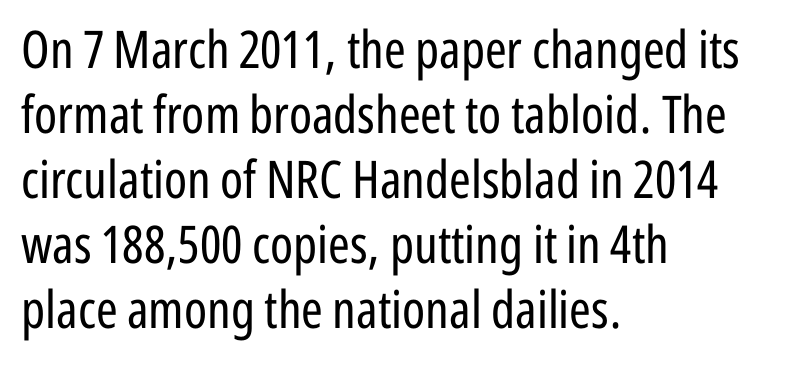
The image shows 52 px regular-weight, condensed sans-serif type, upright; set left-aligned, normal line spacing (1.25x), normal letter spacing, not underlined; low stroke contrast and a medium x-height.
